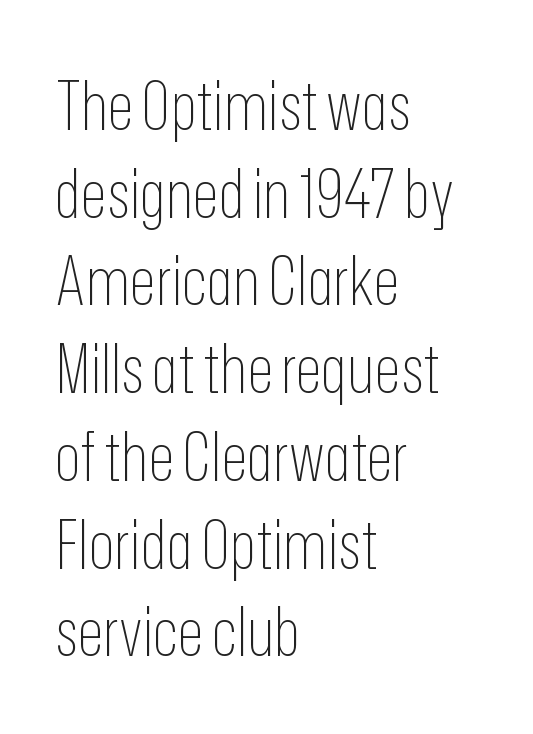
A light-to-regular cut is what we see here. These lines stack with their left ends in a neat column. Does extra space separate the letters? No, they use regular spacing. If you measured baseline to baseline, you'd find a middling distance. Think of a printed novel: that variable character pitch is what you see here.
